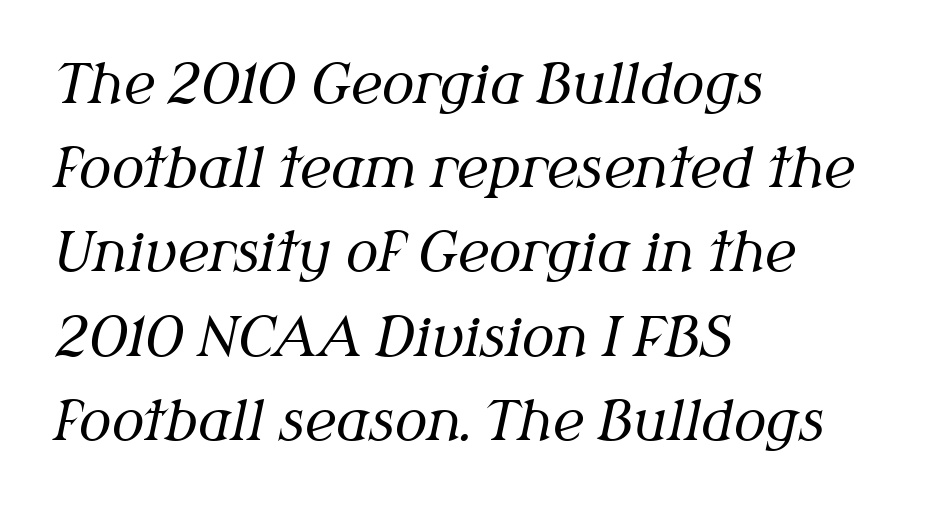
Q: Is the text bold? A: No.
Q: Is the text italic (slanted)? A: Yes, it leans right by about 12 degrees.
Q: Is the typeface a serif or a sans-serif typeface? A: Serif.
Q: Is the text underlined? A: No.
Q: How is the paragraph aligned? A: Left-aligned.
Q: Is the spacing between letters normal or unusually wide? A: Normal.
Q: Is the spacing between lines tight, normal or loose? A: Normal.
Q: Width (condensed, normal, or wide)? A: Normal.
Q: Stroke contrast? A: Medium.
Q: x-height? A: Medium.
Q: Monospaced? A: No.
